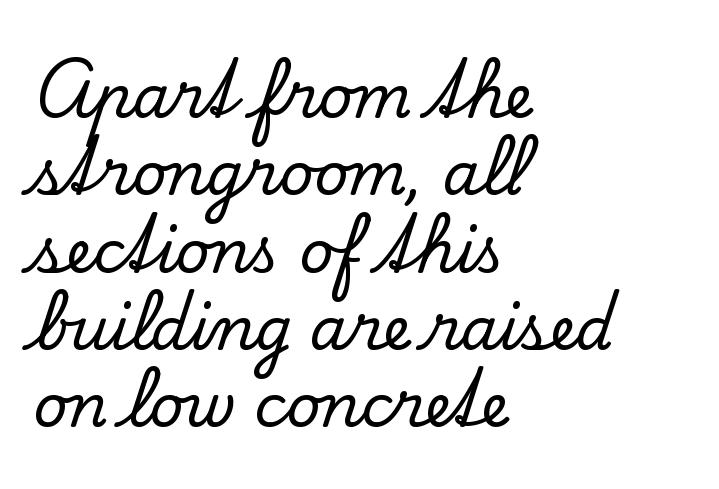
Looks like regular typesetting: each glyph gets only the width it needs. Typeset ragged right — the left edge is the straight one. Rows of type keep a routine distance in the vertical direction. The glyphs are unaccompanied by any horizontal stroke below them.
